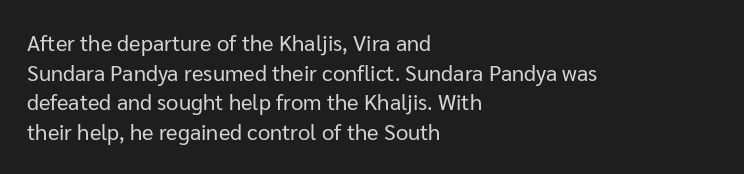
The image shows 22 px text type, upright; set left-aligned, normal line spacing (1.35x), normal letter spacing, not underlined.
